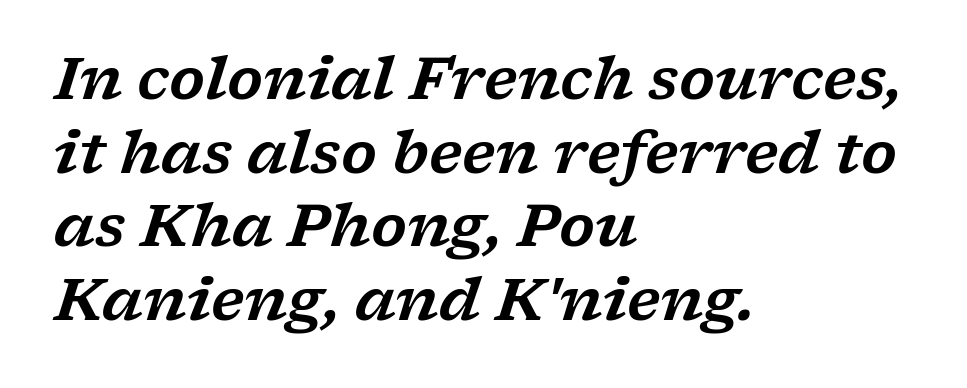
Quick note: underline off. Notice how the stems are inclined rather than vertical — that's the hallmark of italics. Teacher's note: observe the even left margin — that is flush-left alignment. Default kerning and tracking; the words read as compact shapes. Here the designer chose a conventional face with non-uniform glyph widths. The lines sit at an ordinary, default distance from one another.
